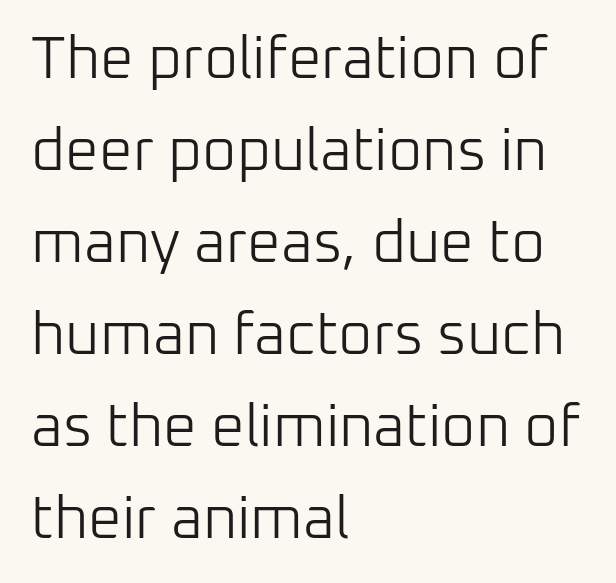
There is no visible air inserted between adjacent glyphs. The letters advance in unequal steps, a hallmark of proportional type. Is there much room between lines? A standard amount, neither cramped nor airy. Vertical strokes here are truly vertical. The zone under the glyphs is completely vacant.
